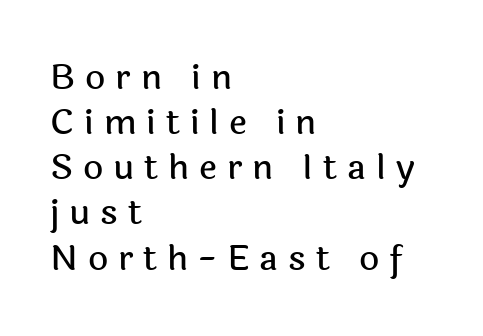
The image shows 35 px sans-serif type, upright; set left-aligned, normal line spacing (1.29x), unusually wide letter spacing (+0.28 em), not underlined; a medium x-height.
